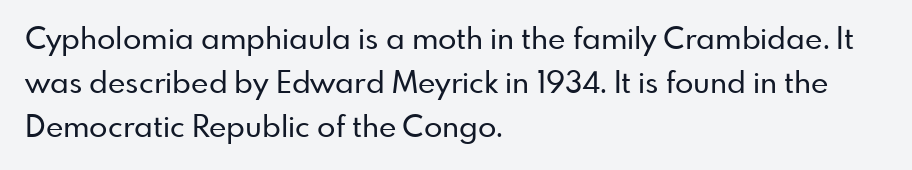
The typography opts for an upright posture over an oblique one. The words here are not underlined. Words appear dense and cohesive because spacing is normal. Looks like regular typesetting: each glyph gets only the width it needs. Does the leading feel generous? No, just average. Type style note: lacks serifs.
